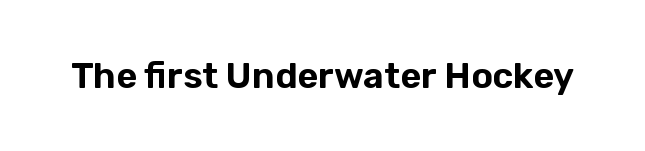
{"serif": "no", "italic": "no", "width": "normal", "stroke_contrast": "low", "x_height": "medium", "monospaced": "no", "underline": "no", "letter_spacing": "normal", "letter_spacing_em": 0.0, "glyph_px": 36}
